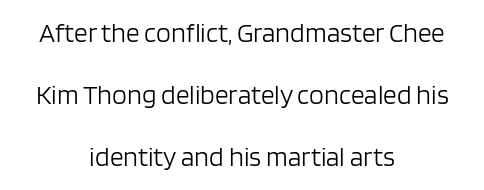
The line-height multiplier appears high, well above default. Every row of glyphs is offset so its center matches the block's center. Tall strokes in this sample are plumb rather than angled. Short note: letters normally spaced. Stroke mass is kept to a normal reading level or below.
